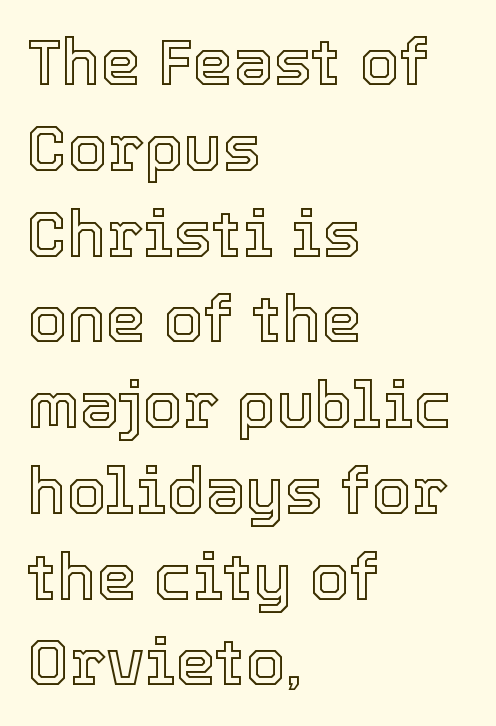
The image shows 64 px text type, upright; set left-aligned, normal line spacing (1.34x), normal letter spacing, not underlined; a medium x-height.
